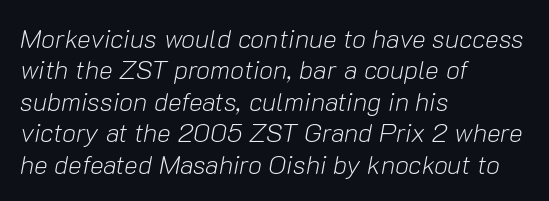
Q: Is the text bold? A: No.
Q: Is the text italic (slanted)? A: Yes, it leans right by about 10 degrees.
Q: Is the text underlined? A: No.
Q: How is the paragraph aligned? A: Left-aligned.
Q: Is the spacing between letters normal or unusually wide? A: Normal.
